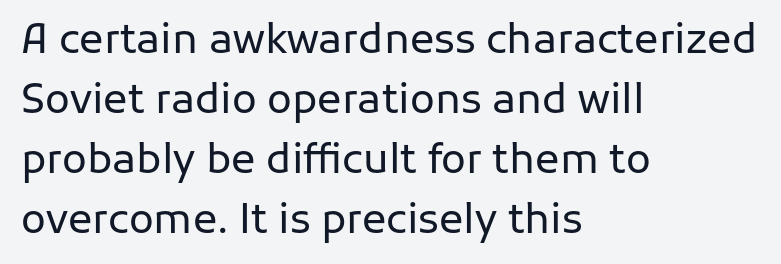
{"serif": "no", "italic": "no", "bold": "no", "weight": "regular", "width": "normal", "stroke_contrast": "low", "x_height": "medium", "monospaced": "no", "underline": "no", "align": "left", "line_spacing": "normal", "line_spacing_ratio": 1.46, "letter_spacing": "normal", "letter_spacing_em": 0.0, "glyph_px": 41}
